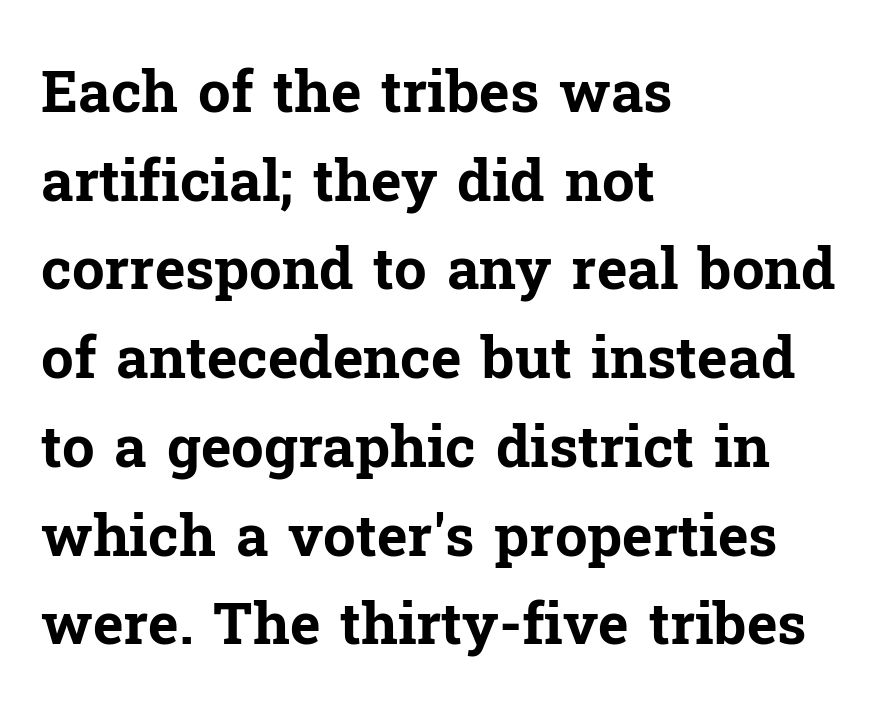
Heavy, bold letterforms. Look at the tracking — it's just the regular setting, nothing added. If you drew a ruler down the left edge, every line would touch it. Quick note: interline space is typical. It's the straight-up-and-down kind of type.
